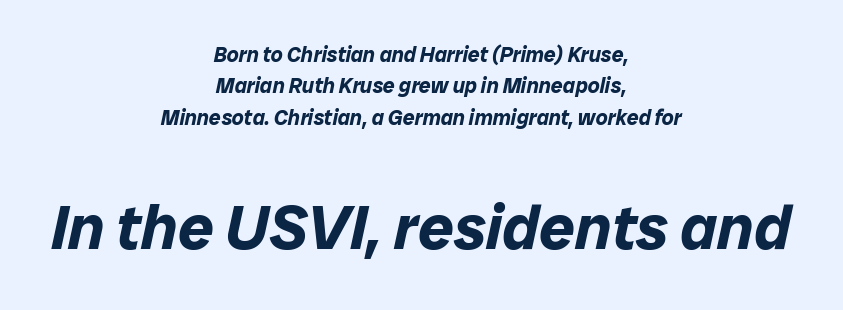
{"italic": "yes", "lean": "right", "slant_degrees": 12, "bold": "yes", "weight": "bold", "width": "normal", "stroke_contrast": "low", "x_height": "medium", "monospaced": "no", "underline": "no", "align": "center", "line_spacing": "normal", "line_spacing_ratio": 1.5, "letter_spacing": "normal", "letter_spacing_em": 0.0, "larger_block": "second", "size_ratio": 3.0, "glyph_px": 63}
